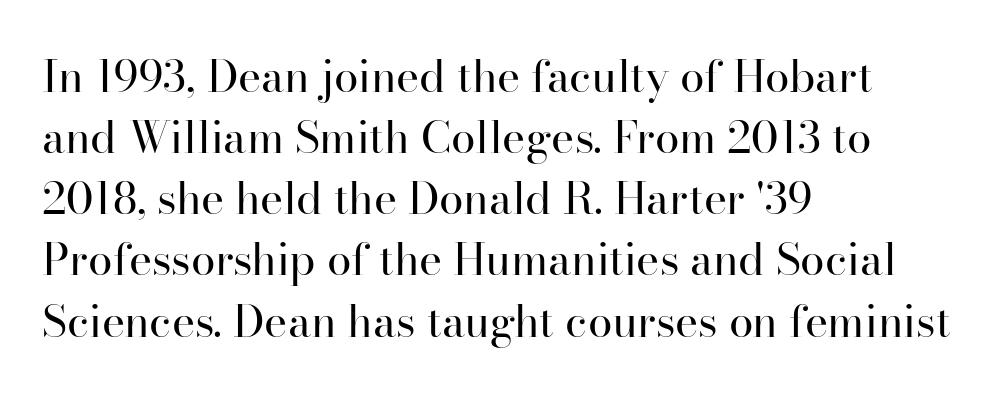
{"serif": "yes", "italic": "no", "bold": "no", "weight": "regular", "width": "normal", "stroke_contrast": "high", "x_height": "small", "monospaced": "no", "underline": "no", "align": "left", "line_spacing": "normal", "line_spacing_ratio": 1.39, "letter_spacing": "normal", "letter_spacing_em": 0.0, "glyph_px": 44}
